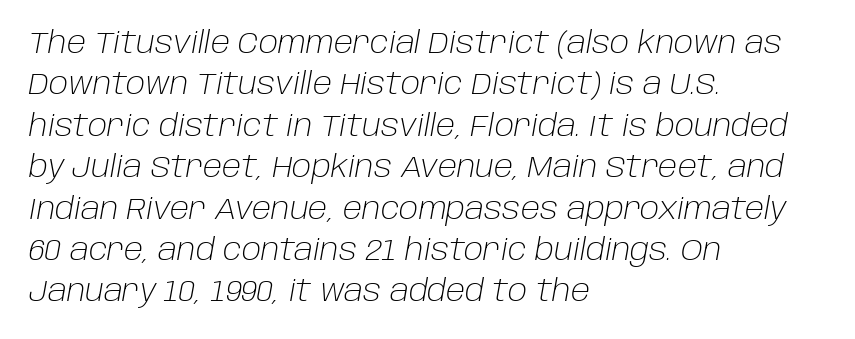
The tracking reads as untouched default to a designer's eye. The space beneath each line is pristine and unruled. You could not count columns in this text — the font is proportionally spaced. Summary of weight: not heavy and not bold. If you measured baseline to baseline, you'd find a middling distance. Style check: oblique.
